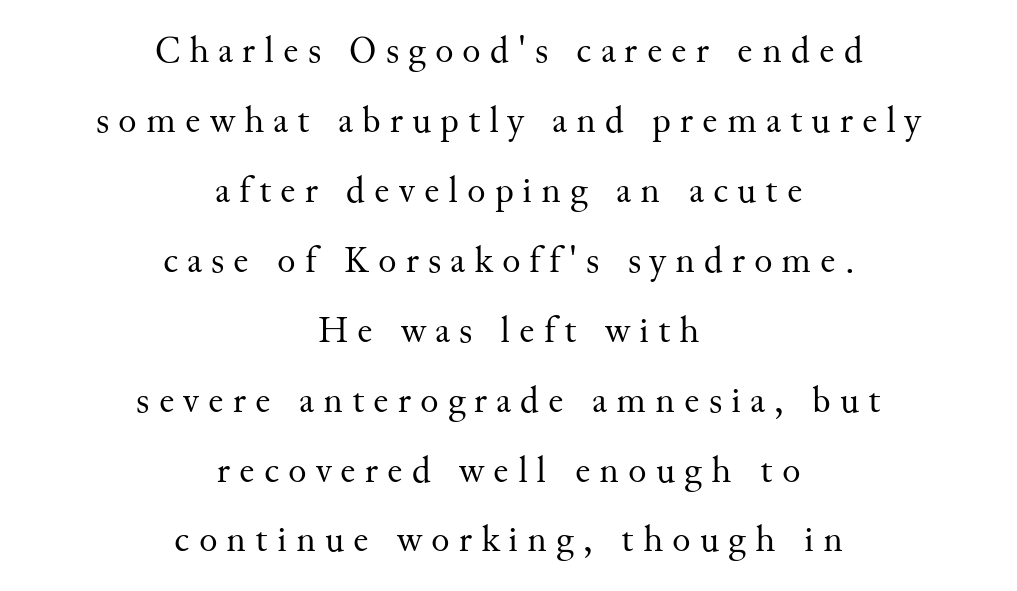
Q: Is the text bold? A: No.
Q: Is the text italic (slanted)? A: No, it is upright.
Q: Is the typeface a serif or a sans-serif typeface? A: Serif.
Q: Is the text underlined? A: No.
Q: How is the paragraph aligned? A: Centered.
Q: Is the spacing between letters normal or unusually wide? A: Unusually wide.
Q: Width (condensed, normal, or wide)? A: Normal.
Q: Stroke contrast? A: Medium.
Q: x-height? A: Small.
Q: Monospaced? A: No.
